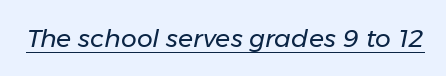
{"italic": "yes", "lean": "right", "slant_degrees": 11, "bold": "no", "underline": "yes", "letter_spacing": "normal", "letter_spacing_em": 0.0, "glyph_px": 25}
